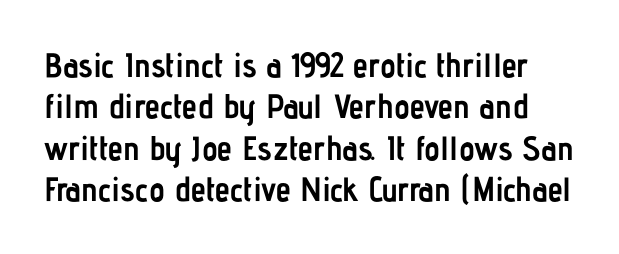
Check the space under the baseline: it is left empty. The letters are bold, with thick, heavy strokes. This sample has the flowing, uneven cadence of proportional lettering. The face used here is rendered with its standard letterfit.
